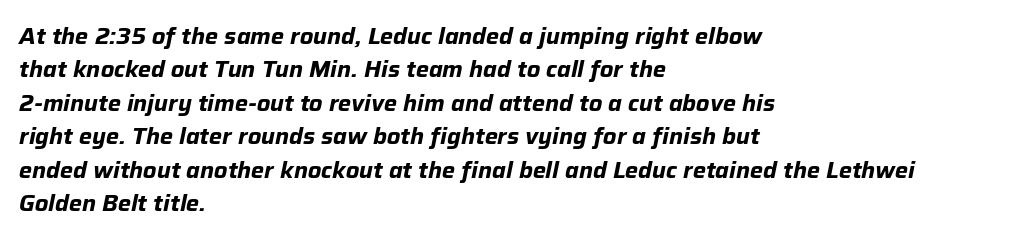
The image shows 22 px bold type, italic (leaning right); set left-aligned, normal line spacing (1.52x), normal letter spacing, not underlined.
